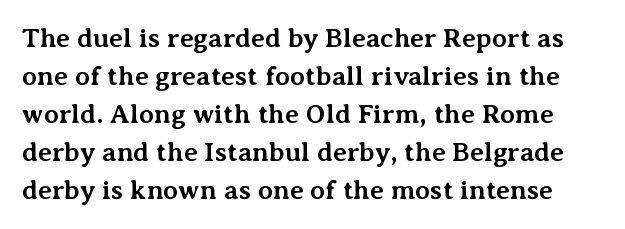
{"italic": "no", "bold": "yes", "underline": "no", "line_spacing": "normal", "line_spacing_ratio": 1.41, "letter_spacing": "normal", "letter_spacing_em": 0.0, "glyph_px": 27}
